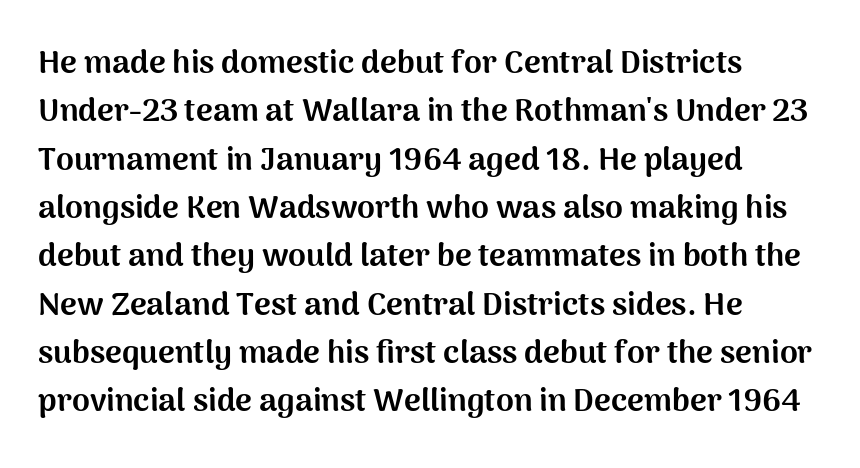
The image shows 32 px bold sans-serif type, upright; set left-aligned, normal line spacing (1.51x), normal letter spacing, not underlined; medium stroke contrast and a medium x-height.
